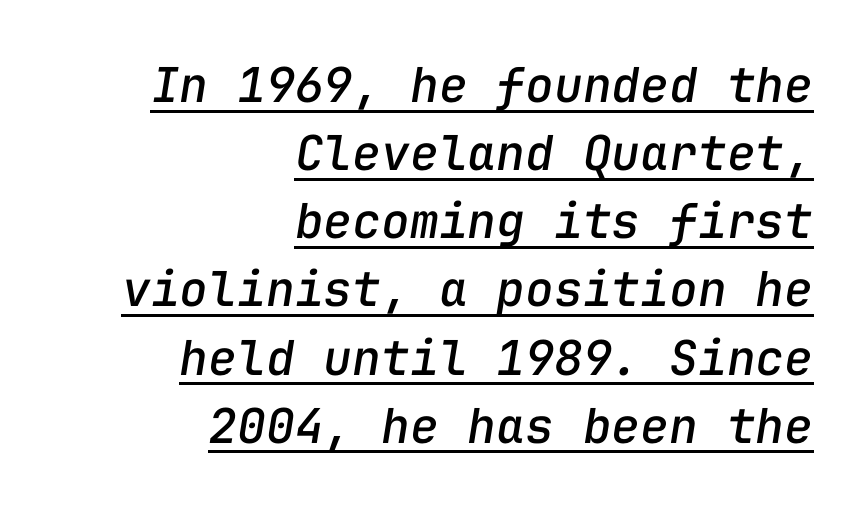
{"italic": "yes", "lean": "right", "slant_degrees": 9, "width": "normal", "stroke_contrast": "low", "x_height": "medium", "monospaced": "yes", "underline": "yes", "align": "right", "line_spacing": "normal", "line_spacing_ratio": 1.42, "letter_spacing": "normal", "letter_spacing_em": 0.0, "glyph_px": 48}
